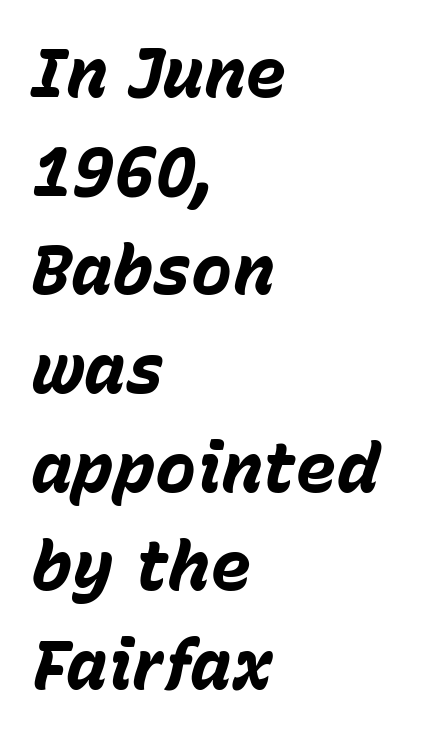
The image shows 69 px bold type, italic (leaning right); set left-aligned, normal line spacing (1.43x), normal letter spacing, not underlined; low stroke contrast and a medium x-height.
